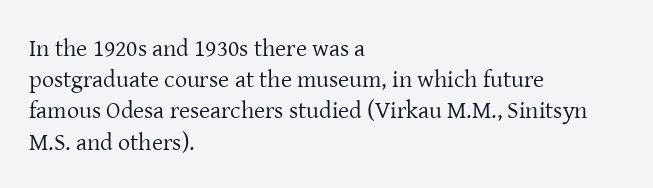
The image shows 24 px text type, upright; set left-aligned, normal line spacing (1.3x), normal letter spacing, not underlined.
